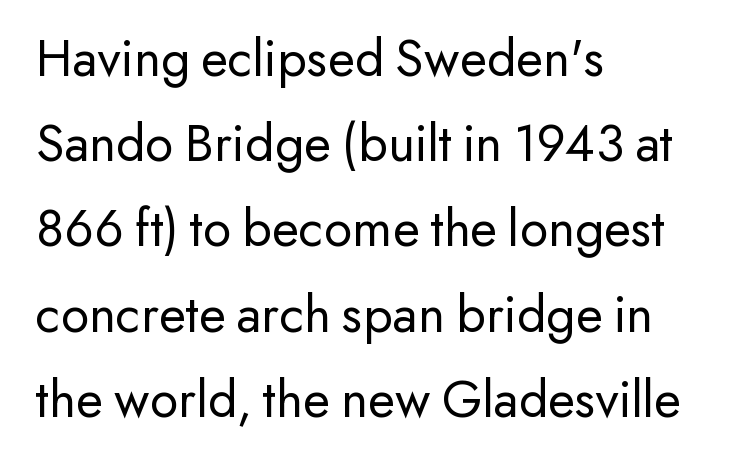
The designer left line spacing at the default. Posture: vertical. Heft: none added — not bold. The face used here is proportionally spaced, like ordinary book or web type. Horizontally, the lines are justified to the leading edge only.
